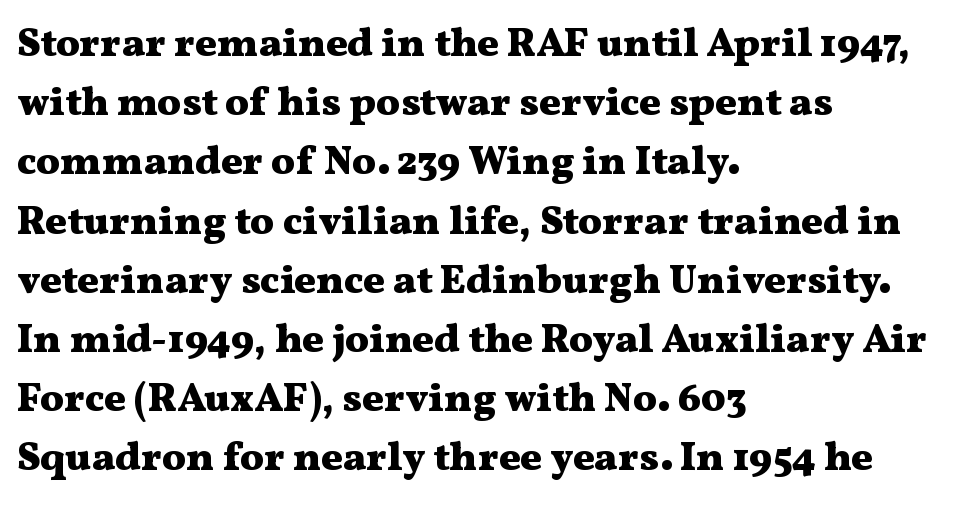
The image shows 40 px heavy, wide serif type, upright; set left-aligned, normal line spacing (1.48x), normal letter spacing, not underlined; medium stroke contrast and a medium x-height.
